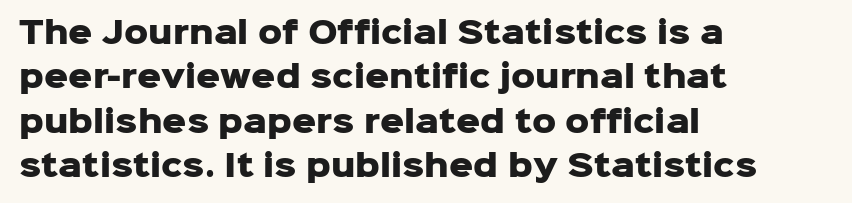
The image shows 30 px heavy sans-serif type, upright; set left-aligned, normal line spacing (1.48x), normal letter spacing, not underlined; low stroke contrast and a medium x-height.
